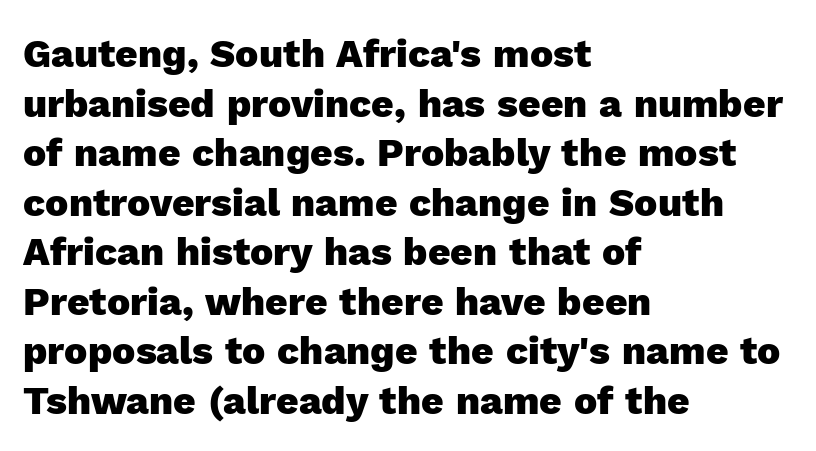
Q: Is the text bold? A: Yes.
Q: Is the text italic (slanted)? A: No, it is upright.
Q: Is the typeface a serif or a sans-serif typeface? A: Sans-serif.
Q: Is the text underlined? A: No.
Q: How is the paragraph aligned? A: Left-aligned.
Q: Is the spacing between letters normal or unusually wide? A: Normal.
Q: Is the spacing between lines tight, normal or loose? A: Normal.
Q: Width (condensed, normal, or wide)? A: Normal.
Q: x-height? A: Medium.
Q: Monospaced? A: No.
